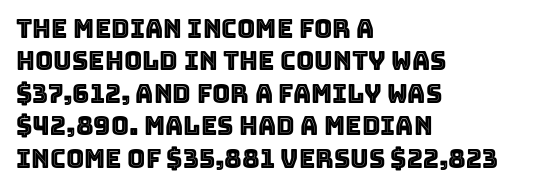
Is there much room between lines? A standard amount, neither cramped nor airy. The passage shown is not underscored anywhere. Visually the block forms a straight wall on the left and a jagged coastline on the right. The lettering holds an erect, upright posture throughout. This rendering leaves character spacing at its baseline value.
